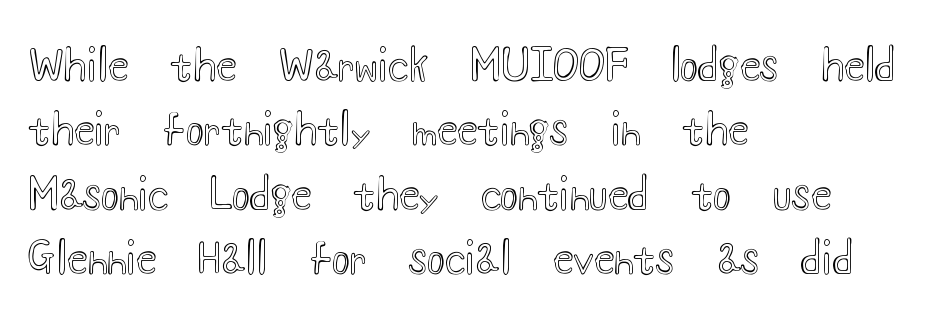
Q: Is the text italic (slanted)? A: No, it is upright.
Q: Is the text underlined? A: No.
Q: How is the paragraph aligned? A: Left-aligned.
Q: Is the spacing between letters normal or unusually wide? A: Normal.
Q: Is the spacing between lines tight, normal or loose? A: Normal.
Q: Width (condensed, normal, or wide)? A: Wide.
Q: x-height? A: Small.
Q: Monospaced? A: No.
